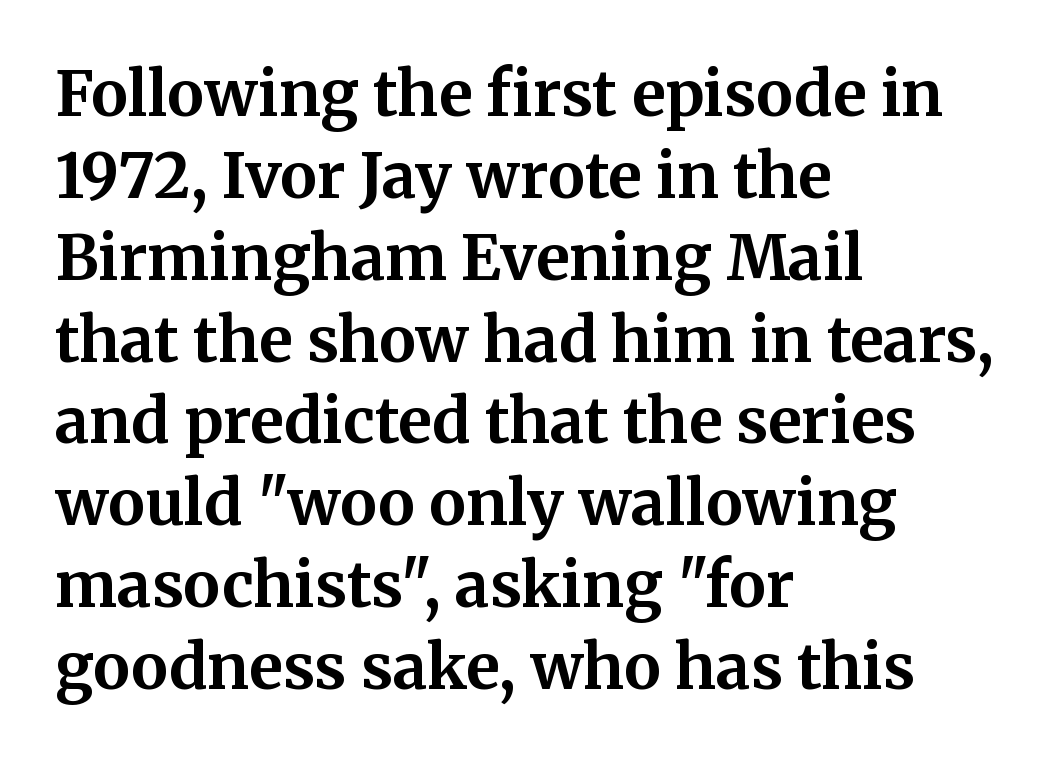
{"serif": "yes", "italic": "no", "bold": "yes", "weight": "bold", "width": "normal", "stroke_contrast": "medium", "x_height": "medium", "monospaced": "no", "underline": "no", "align": "left", "line_spacing": "normal", "line_spacing_ratio": 1.32, "letter_spacing": "normal", "letter_spacing_em": 0.0, "glyph_px": 62}
